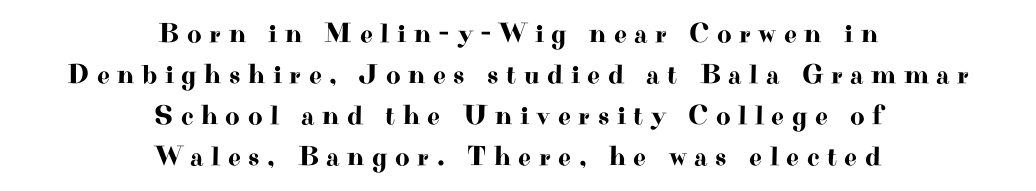
Q: Is the text italic (slanted)? A: No, it is upright.
Q: Is the typeface a serif or a sans-serif typeface? A: Serif.
Q: Is the text underlined? A: No.
Q: How is the paragraph aligned? A: Centered.
Q: Is the spacing between letters normal or unusually wide? A: Unusually wide.
Q: Is the spacing between lines tight, normal or loose? A: Normal.
Q: Width (condensed, normal, or wide)? A: Wide.
Q: Stroke contrast? A: High.
Q: x-height? A: Small.
Q: Monospaced? A: No.
